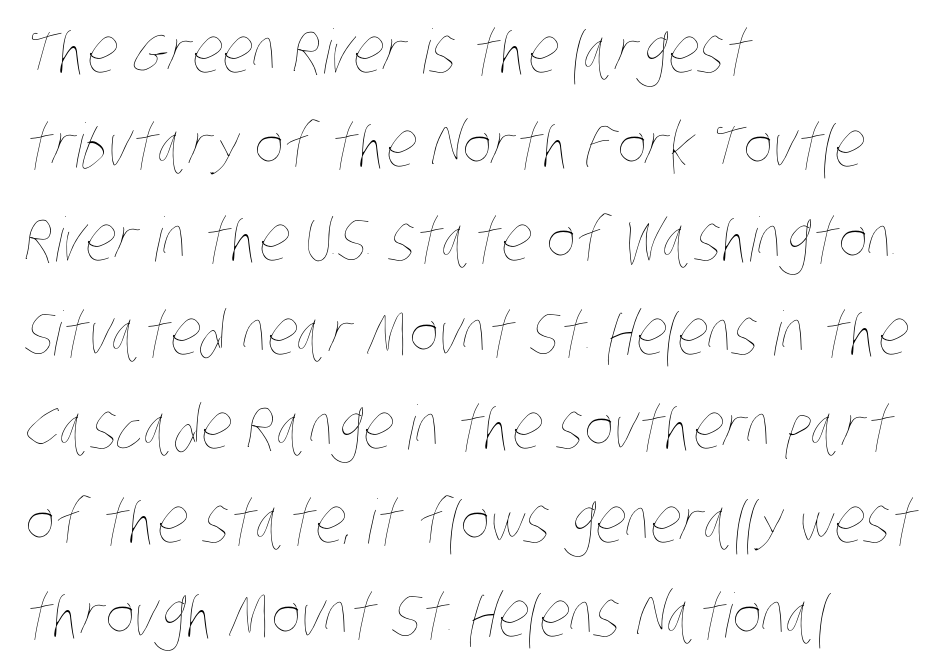
Q: Is the text bold? A: No.
Q: Is the text underlined? A: No.
Q: How is the paragraph aligned? A: Left-aligned.
Q: Is the spacing between letters normal or unusually wide? A: Normal.
Q: Is the spacing between lines tight, normal or loose? A: Normal.
Q: Width (condensed, normal, or wide)? A: Condensed.
Q: Stroke contrast? A: Low.
Q: x-height? A: Large.
Q: Monospaced? A: No.
